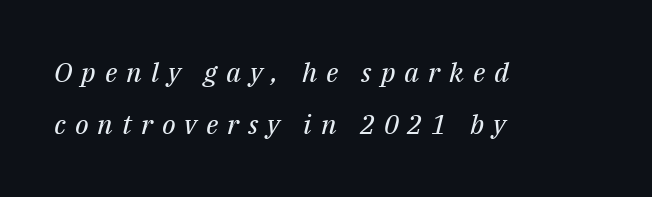
This rendering uses left alignment, leaving the right contour irregular. The weight would be labelled regular, book, light, or lighter still. Honestly, the rows look like they've been pulled way apart. This rendering widens character spacing well past its baseline value. Words float on clear page, feet unadorned.
